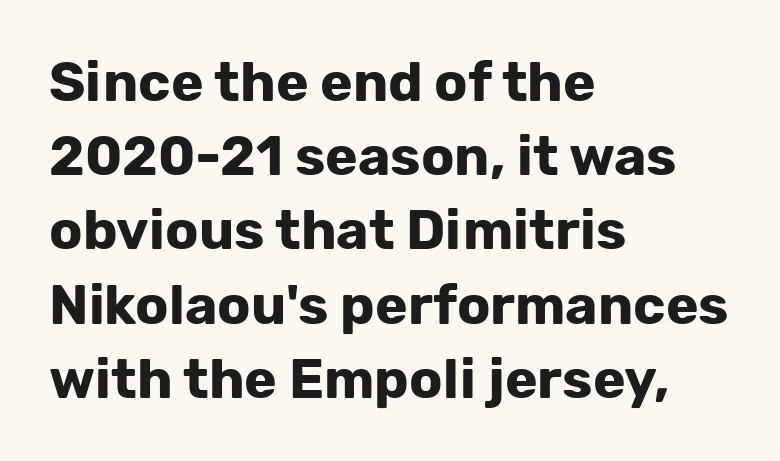
{"serif": "no", "italic": "no", "bold": "yes", "weight": "bold", "width": "normal", "stroke_contrast": "low", "x_height": "medium", "monospaced": "no", "underline": "no", "align": "left", "line_spacing": "normal", "line_spacing_ratio": 1.35, "letter_spacing": "normal", "letter_spacing_em": 0.0, "glyph_px": 55}
